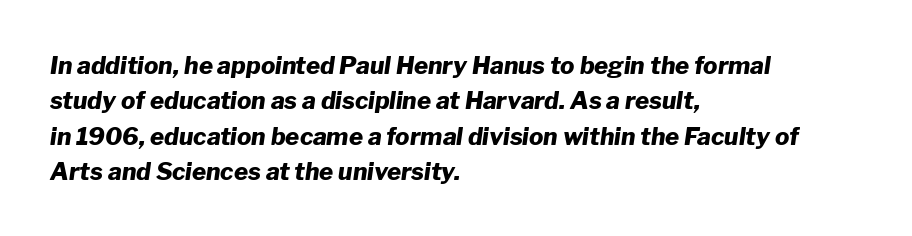
{"italic": "yes", "lean": "right", "slant_degrees": 8, "bold": "yes", "underline": "no", "align": "left", "line_spacing": "normal", "line_spacing_ratio": 1.47, "letter_spacing": "normal", "letter_spacing_em": 0.0, "glyph_px": 24}
